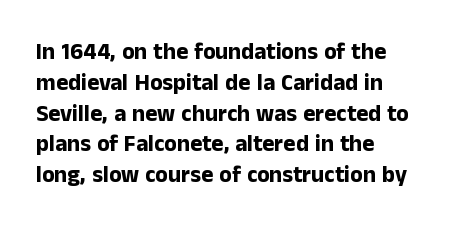
Q: Is the text bold? A: Yes.
Q: Is the text italic (slanted)? A: No, it is upright.
Q: Is the text underlined? A: No.
Q: How is the paragraph aligned? A: Left-aligned.
Q: Is the spacing between letters normal or unusually wide? A: Normal.
Q: Is the spacing between lines tight, normal or loose? A: Normal.
